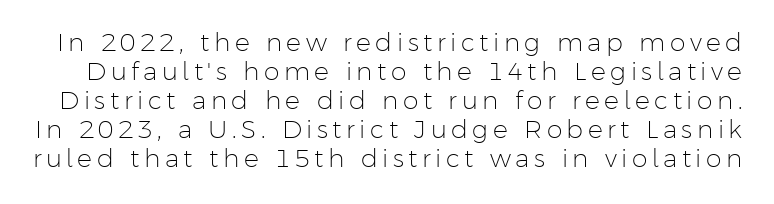
Q: Is the text bold? A: No.
Q: Is the text italic (slanted)? A: No, it is upright.
Q: Is the text underlined? A: No.
